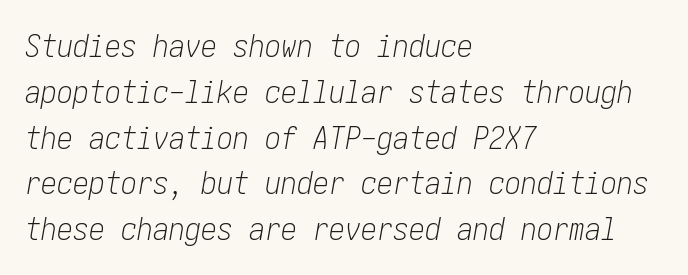
Q: Is the text bold? A: No.
Q: Is the text italic (slanted)? A: Yes, it leans right by about 10 degrees.
Q: Is the text underlined? A: No.
Q: How is the paragraph aligned? A: Left-aligned.
Q: Is the spacing between letters normal or unusually wide? A: Normal.
Q: Is the spacing between lines tight, normal or loose? A: Normal.
Q: Width (condensed, normal, or wide)? A: Condensed.
Q: Stroke contrast? A: Low.
Q: x-height? A: Medium.
